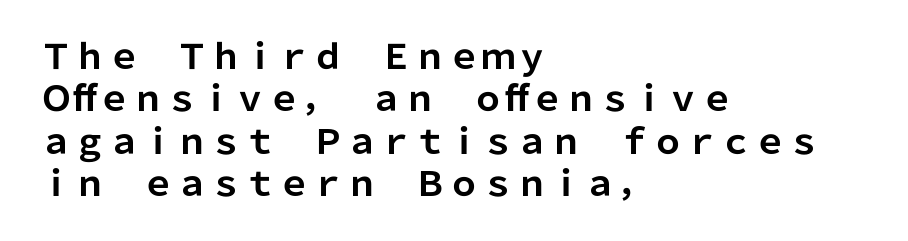
{"serif": "no", "italic": "no", "bold": "yes", "weight": "bold", "width": "normal", "stroke_contrast": "low", "x_height": "medium", "monospaced": "no", "underline": "no", "align": "left", "line_spacing": "normal", "line_spacing_ratio": 1.25, "letter_spacing": "normal", "letter_spacing_em": 0.0, "glyph_px": 34}
